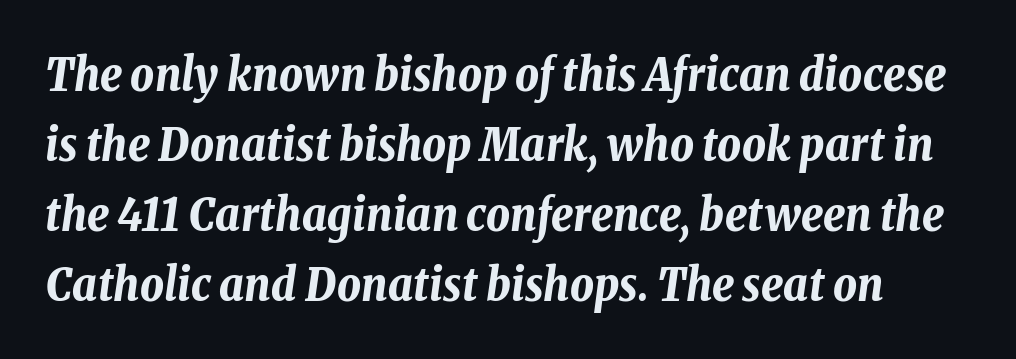
The image shows 46 px bold, condensed type, italic (leaning right); set normal line spacing (1.52x), normal letter spacing, not underlined; low stroke contrast and a medium x-height.
